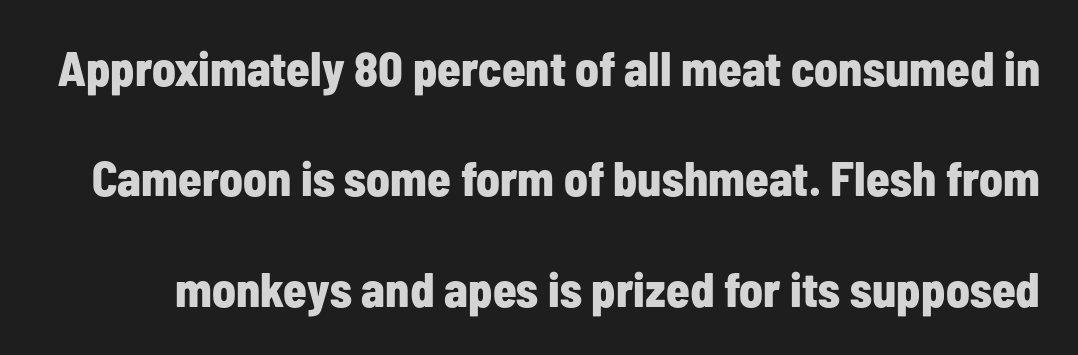
Q: Is the text bold? A: Yes.
Q: Is the text italic (slanted)? A: No, it is upright.
Q: Is the typeface a serif or a sans-serif typeface? A: Sans-serif.
Q: Is the text underlined? A: No.
Q: Is the spacing between letters normal or unusually wide? A: Normal.
Q: Is the spacing between lines tight, normal or loose? A: Loose.
Q: Width (condensed, normal, or wide)? A: Condensed.
Q: Stroke contrast? A: Low.
Q: x-height? A: Medium.
Q: Monospaced? A: No.
